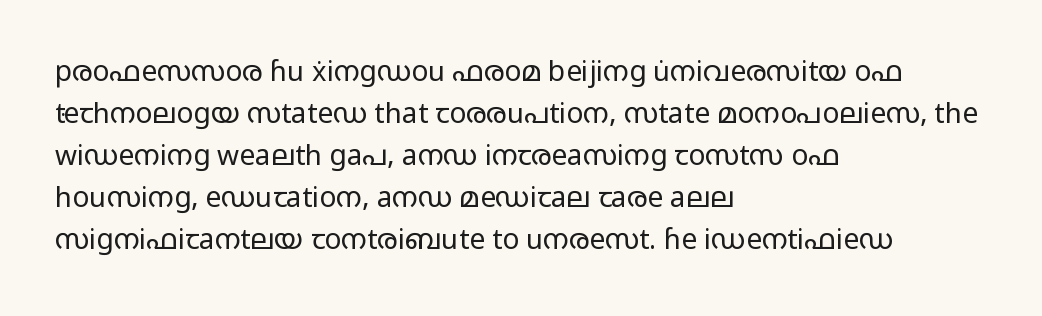
The image shows 28 px regular-weight, wide sans-serif type, upright; set left-aligned, normal line spacing (1.5x), normal letter spacing, not underlined; low stroke contrast and a medium x-height.
